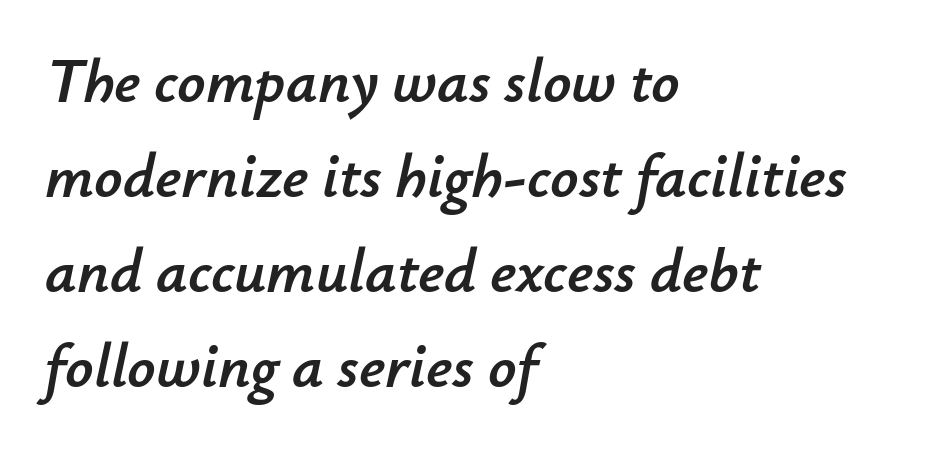
Q: Is the text italic (slanted)? A: Yes, it leans right by about 12 degrees.
Q: Is the text underlined? A: No.
Q: How is the paragraph aligned? A: Left-aligned.
Q: Is the spacing between letters normal or unusually wide? A: Normal.
Q: Is the spacing between lines tight, normal or loose? A: Normal.
Q: Width (condensed, normal, or wide)? A: Normal.
Q: Stroke contrast? A: Low.
Q: x-height? A: Small.
Q: Monospaced? A: No.
